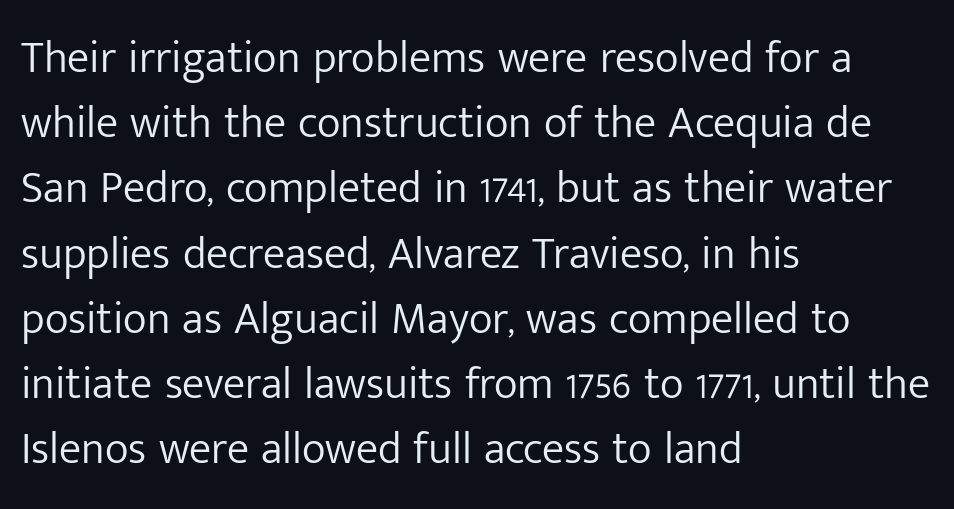
{"serif": "no", "italic": "no", "bold": "no", "weight": "light", "width": "normal", "stroke_contrast": "low", "x_height": "medium", "monospaced": "no", "underline": "no", "align": "left", "line_spacing": "normal", "line_spacing_ratio": 1.45, "letter_spacing": "normal", "letter_spacing_em": 0.0, "glyph_px": 45}
